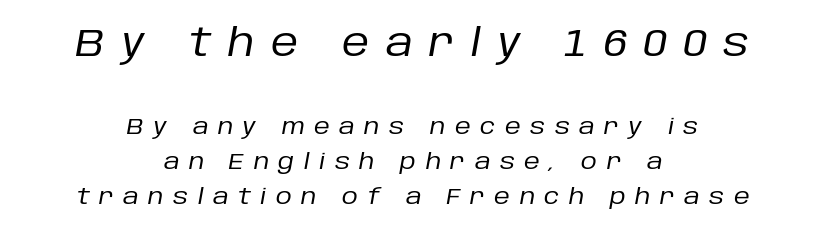
{"italic": "yes", "lean": "right", "slant_degrees": 10, "bold": "no", "weight": "regular", "width": "normal", "stroke_contrast": "low", "x_height": "large", "monospaced": "no", "underline": "no", "align": "center", "line_spacing": "normal", "line_spacing_ratio": 1.59, "letter_spacing": "wide", "letter_spacing_em": 0.43, "larger_block": "first", "size_ratio": 1.73, "glyph_px": 38}
